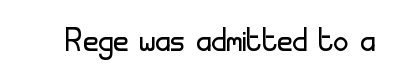
{"serif": "no", "italic": "no", "bold": "no", "weight": "light", "width": "normal", "stroke_contrast": "low", "x_height": "small", "monospaced": "no", "underline": "no", "letter_spacing": "normal", "letter_spacing_em": 0.0, "glyph_px": 42}
